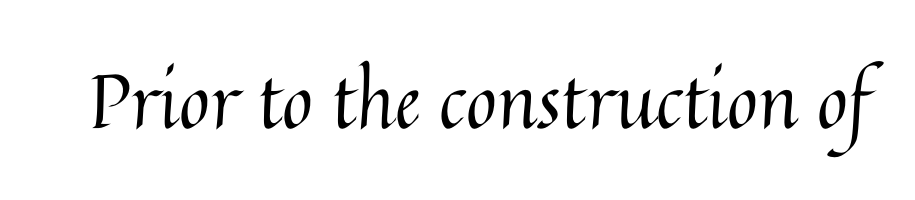
Do the characters align in a grid? No, the font is proportional. No heavy texture on the line: the type isn't bold. This sample uses plain, unmodified letter spacing.
